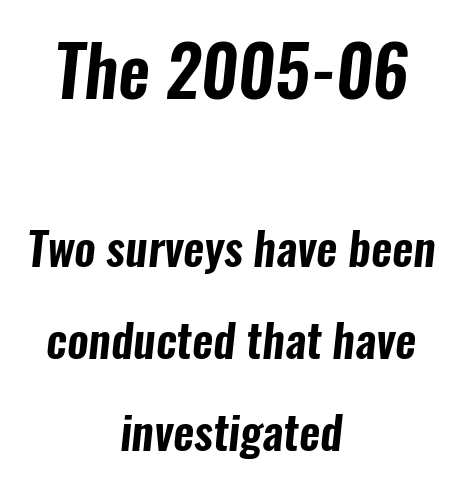
Do the characters align in a grid? No, the font is proportional. Widely set lines give the paragraph a tall, airy silhouette. Beneath every word, the page is bare. Nope, no serifs anywhere on these letters. Between one letter and the next there's only the usual sliver of space.
